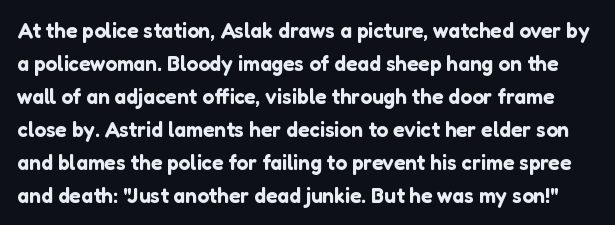
You can tell it's not italic because the verticals are truly vertical. This sample keeps an unexceptional amount of space between lines. What stands out about the letter spacing? Nothing — it is the standard amount. The zone under the glyphs is completely vacant.
